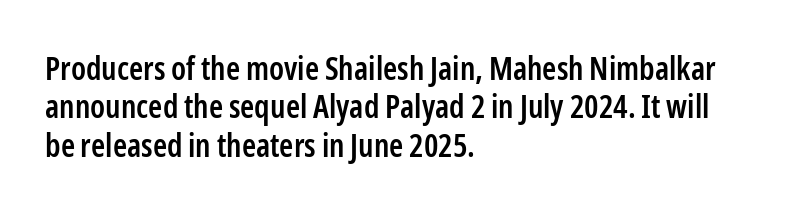
Moderately thickened strokes mark this as semibold type. The strip under each line holds only bare page. The letters stand straight up with perfectly vertical stems. Type style note: lacks serifs. The passage shown is typed in a proportional face where columns would drift.
